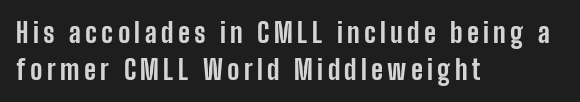
No italicization has been applied; the sample stays upright. Every letter is thick-stroked: bold, no question. The space between consecutive lines is moderate. The setting favours the left margin, as ordinary paragraphs usually do. Decoration check: the copy has no underline.
